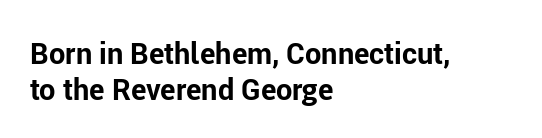
{"serif": "no", "italic": "no", "bold": "yes", "weight": "bold", "width": "normal", "stroke_contrast": "low", "x_height": "medium", "monospaced": "no", "underline": "no", "align": "left", "line_spacing_ratio": 1.23, "letter_spacing": "normal", "letter_spacing_em": 0.0, "glyph_px": 29}
